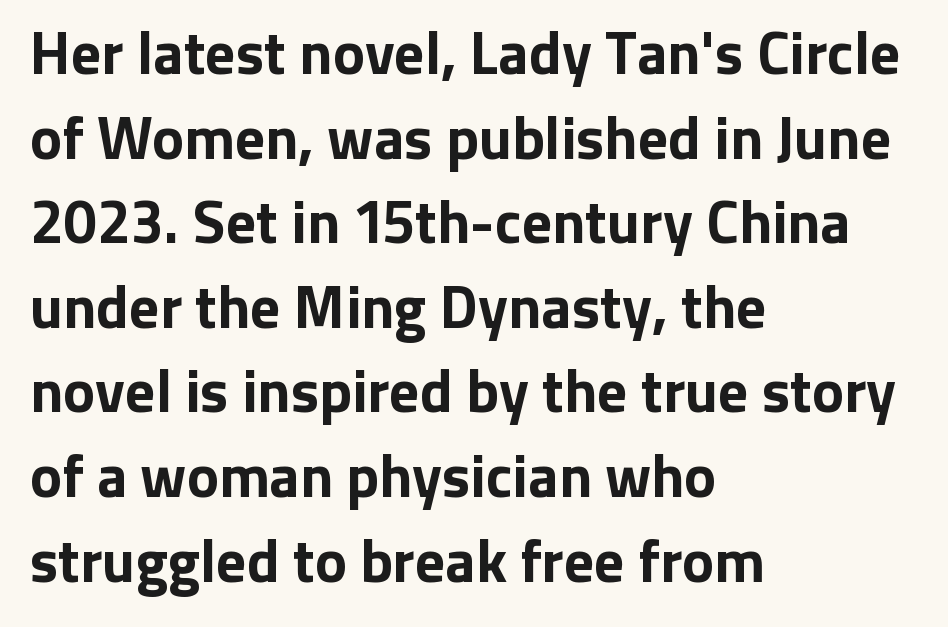
{"serif": "no", "italic": "no", "bold": "yes", "weight": "bold", "width": "normal", "stroke_contrast": "low", "x_height": "medium", "monospaced": "no", "underline": "no", "align": "left", "line_spacing": "normal", "line_spacing_ratio": 1.41, "letter_spacing": "normal", "letter_spacing_em": 0.0, "glyph_px": 60}
